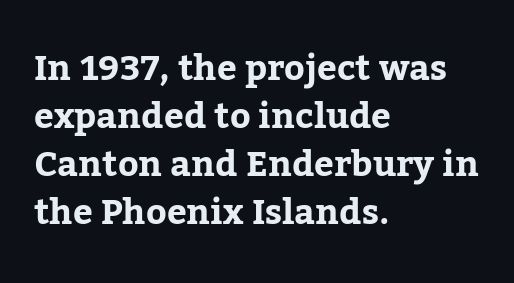
Compared with an ordinary text face, these strokes are far heavier — a full bold. Nobody touched the tracking dial on this one. Notice how descenders clear the ascenders below comfortably — that's standard leading. All the whitespace from short lines collects on the right. Posture: upright roman. Plain, unruled lines of type.
